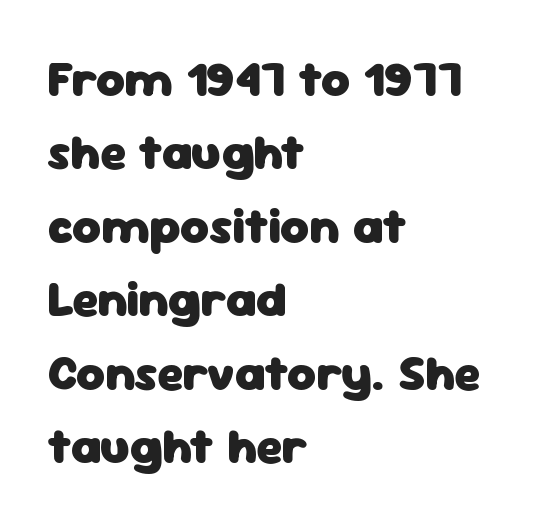
{"serif": "no", "italic": "no", "bold": "yes", "weight": "heavy", "width": "normal", "stroke_contrast": "low", "x_height": "medium", "monospaced": "no", "underline": "no", "align": "left", "line_spacing": "normal", "line_spacing_ratio": 1.5, "letter_spacing": "normal", "letter_spacing_em": 0.0, "glyph_px": 49}
